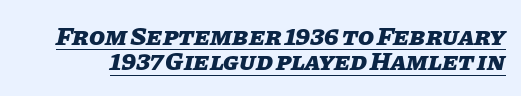
{"italic": "yes", "lean": "right", "slant_degrees": 11, "bold": "yes", "underline": "yes", "line_spacing": "tight", "line_spacing_ratio": 0.98, "letter_spacing": "normal", "letter_spacing_em": 0.0, "glyph_px": 26}
